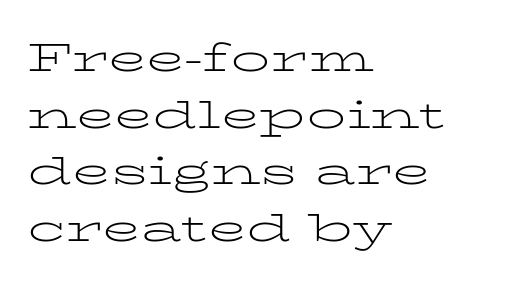
The image shows 39 px light, wide serif type, upright; set left-aligned, normal line spacing (1.45x), normal letter spacing, not underlined; low stroke contrast and a medium x-height.
